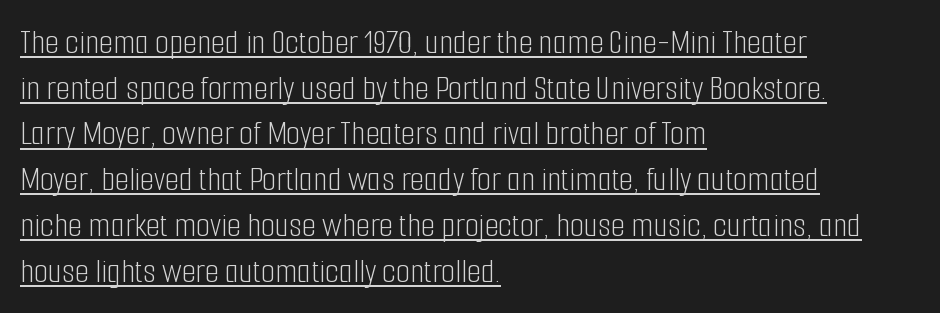
The lines sit at an ordinary, default distance from one another. A student would call this left alignment; a typographer would say flush left, rag right. Posture: upright roman. You could not count columns in this text — the font is proportionally spaced. Caption: lettering with a line underneath. Does the type have serifs? No, each stem ends abruptly.
